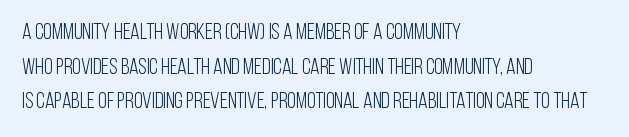
The image shows 22 px text type, upright; set left-aligned, normal line spacing (1.57x), normal letter spacing, not underlined.
